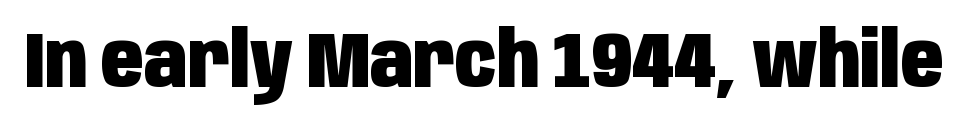
Every stem runs plumb, perpendicular to the baseline. A dark, heavy texture on the line: the type is bold. Only glyphs here, with clear space below each row. Character widths vary here, with narrow letters taking less room than wide ones.
